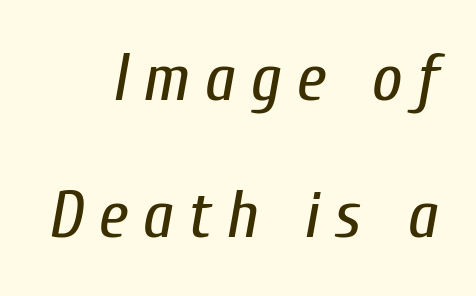
Designer's note — italics engaged. Unbolded letterforms with no extra heft. Does the copy run flush right? Yes — the right margin is perfectly even. The vertical gap from one line to the next is large. Just letters on the line, the space beneath them empty. The gaps between neighbouring characters are conspicuously large.
